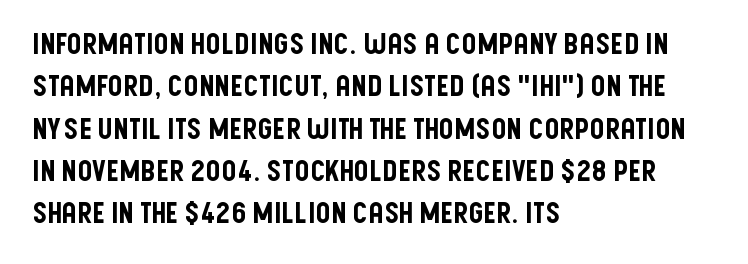
Q: Is the text italic (slanted)? A: No, it is upright.
Q: Is the typeface a serif or a sans-serif typeface? A: Sans-serif.
Q: Is the text underlined? A: No.
Q: How is the paragraph aligned? A: Left-aligned.
Q: Is the spacing between letters normal or unusually wide? A: Normal.
Q: Is the spacing between lines tight, normal or loose? A: Normal.
Q: Width (condensed, normal, or wide)? A: Condensed.
Q: Stroke contrast? A: Low.
Q: x-height? A: Large.
Q: Monospaced? A: No.
